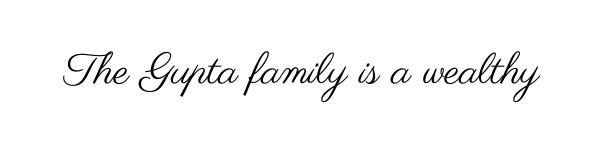
The image shows 43 px regular-weight, wide sans-serif type; set normal letter spacing, not underlined; medium stroke contrast and a small x-height.
